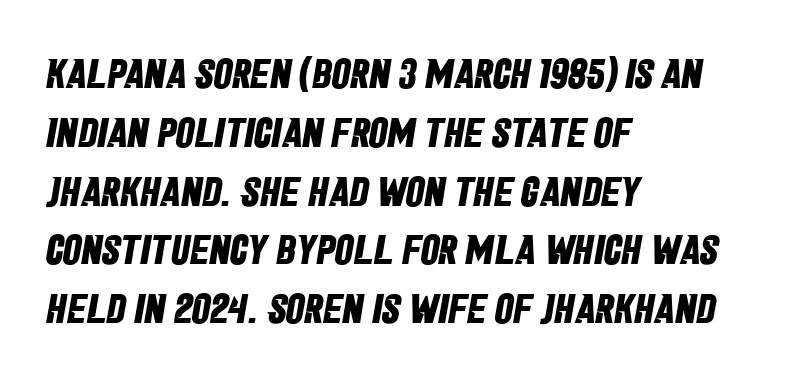
Type style note: lacks serifs. The string is rendered with underlining switched off. A full-strength bold gives these letters their thick strokes. Proportional: the letters do not fall into vertical columns. The line texture is even and compact thanks to regular tracking. One glance says typical: line gaps are just what's usual.
